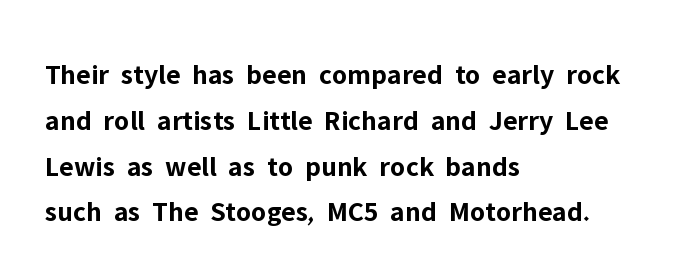
Q: Is the text bold? A: Yes.
Q: Is the text italic (slanted)? A: No, it is upright.
Q: Is the typeface a serif or a sans-serif typeface? A: Sans-serif.
Q: Is the text underlined? A: No.
Q: How is the paragraph aligned? A: Left-aligned.
Q: Is the spacing between letters normal or unusually wide? A: Normal.
Q: Is the spacing between lines tight, normal or loose? A: Normal.
Q: Width (condensed, normal, or wide)? A: Normal.
Q: Stroke contrast? A: Low.
Q: x-height? A: Medium.
Q: Monospaced? A: No.
